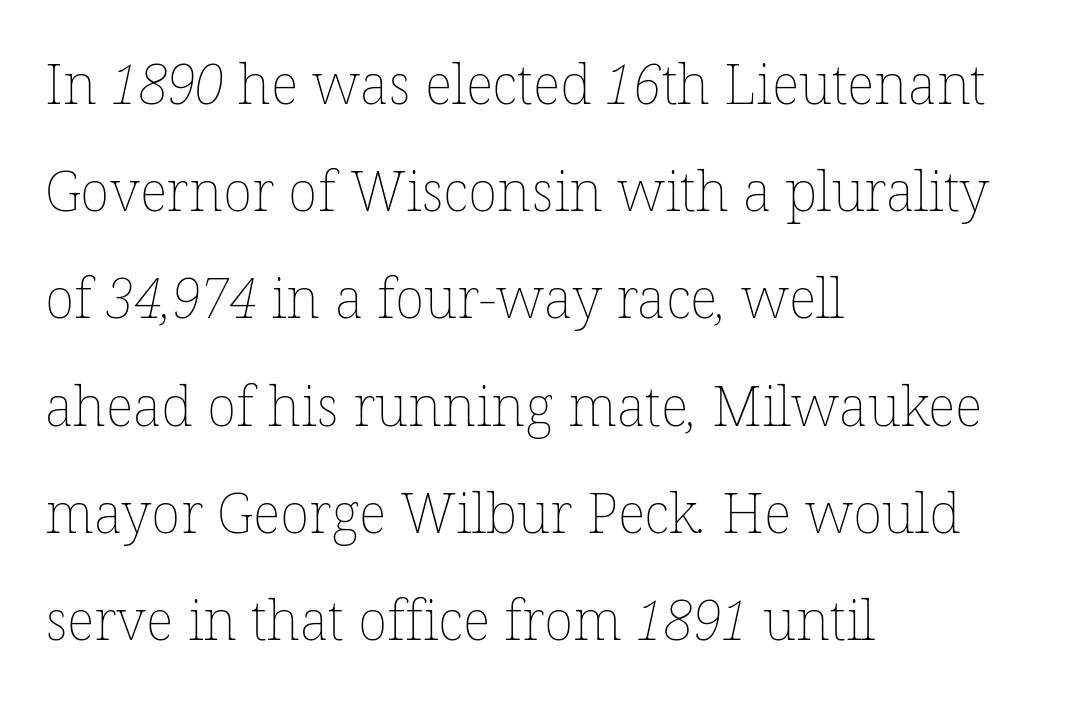
The image shows 55 px thin type; set left-aligned, loose line spacing (1.95x), normal letter spacing, not underlined; low stroke contrast and a medium x-height.
